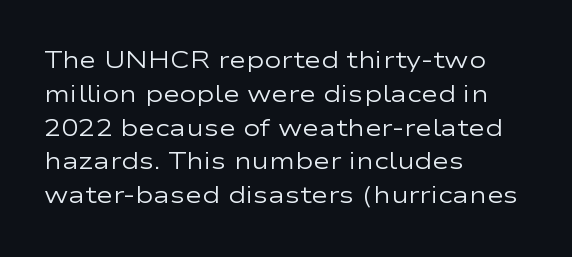
Q: Is the text bold? A: No.
Q: Is the text italic (slanted)? A: No, it is upright.
Q: Is the text underlined? A: No.
Q: How is the paragraph aligned? A: Left-aligned.
Q: Is the spacing between letters normal or unusually wide? A: Normal.
Q: Is the spacing between lines tight, normal or loose? A: Normal.
